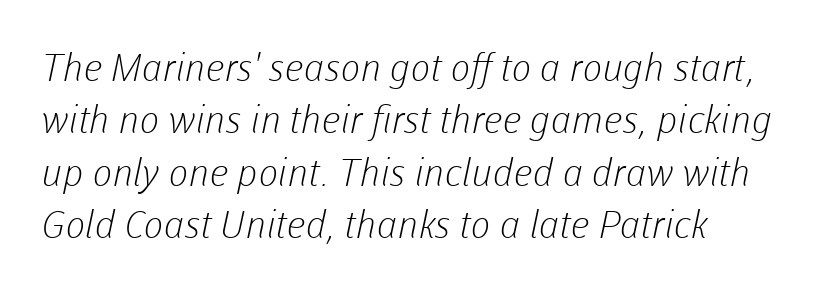
{"serif": "no", "bold": "no", "weight": "light", "width": "normal", "stroke_contrast": "low", "x_height": "medium", "monospaced": "no", "underline": "no", "align": "left", "line_spacing": "normal", "line_spacing_ratio": 1.38, "letter_spacing": "normal", "letter_spacing_em": 0.0, "glyph_px": 38}
